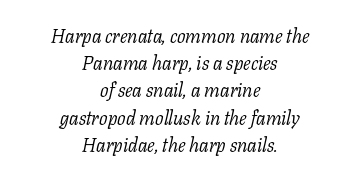
Line starts and ends both wander, symmetrically. A bare baseline throughout the passage. The typesetting does not lean heavy: it is not bold. The letterforms sit shoulder to shoulder at normal distance.
